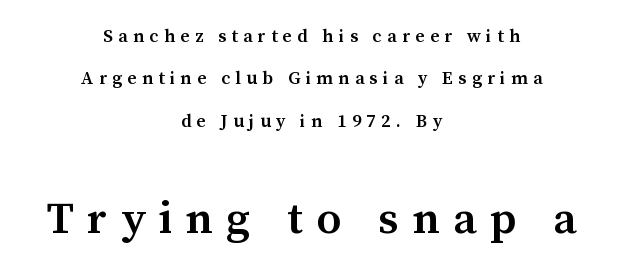
Q: Is the text bold? A: Semi-bold.
Q: Is the text italic (slanted)? A: No, it is upright.
Q: Is the typeface a serif or a sans-serif typeface? A: Serif.
Q: Is the text underlined? A: No.
Q: How is the paragraph aligned? A: Centered.
Q: Is the spacing between letters normal or unusually wide? A: Unusually wide.
Q: Is the spacing between lines tight, normal or loose? A: Loose.
Q: Which block of text is set in a larger size, the first (top) or the second (bottom)? A: The second (bottom) one.
Q: Width (condensed, normal, or wide)? A: Normal.
Q: Stroke contrast? A: Medium.
Q: x-height? A: Medium.
Q: Monospaced? A: No.
